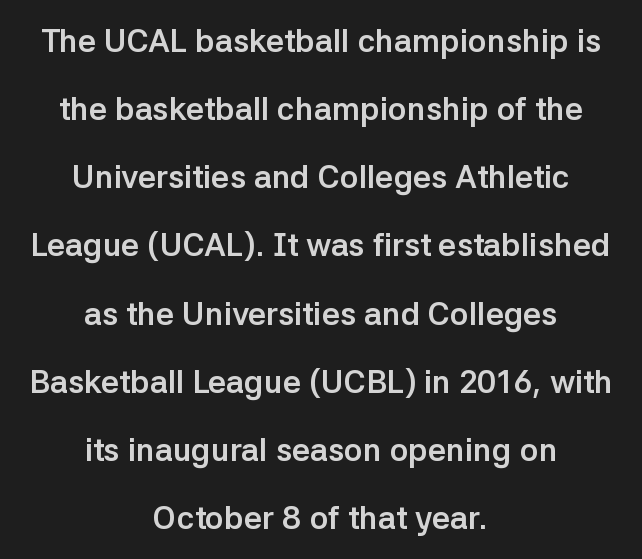
Q: Is the text bold? A: Yes.
Q: Is the text italic (slanted)? A: No, it is upright.
Q: Is the typeface a serif or a sans-serif typeface? A: Sans-serif.
Q: Is the text underlined? A: No.
Q: How is the paragraph aligned? A: Centered.
Q: Is the spacing between letters normal or unusually wide? A: Normal.
Q: Is the spacing between lines tight, normal or loose? A: Loose.
Q: Width (condensed, normal, or wide)? A: Normal.
Q: Stroke contrast? A: Low.
Q: x-height? A: Medium.
Q: Monospaced? A: No.
